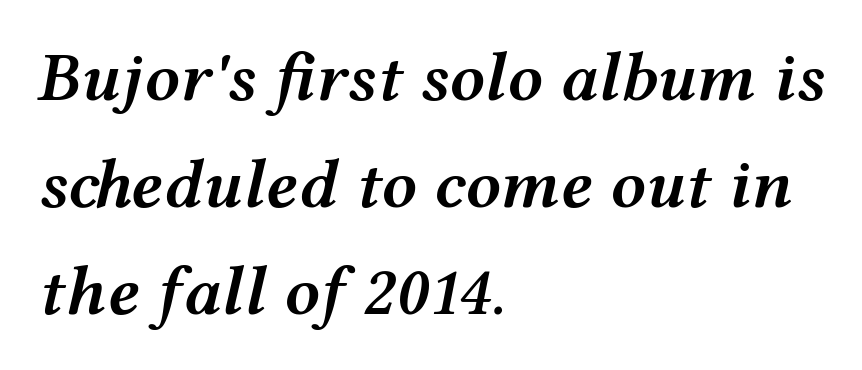
Q: Is the text bold? A: Semi-bold.
Q: Is the text italic (slanted)? A: Yes, it leans right by about 12 degrees.
Q: Is the text underlined? A: No.
Q: How is the paragraph aligned? A: Left-aligned.
Q: Is the spacing between letters normal or unusually wide? A: Normal.
Q: Is the spacing between lines tight, normal or loose? A: Normal.
Q: Width (condensed, normal, or wide)? A: Wide.
Q: Stroke contrast? A: Medium.
Q: x-height? A: Medium.
Q: Monospaced? A: No.
